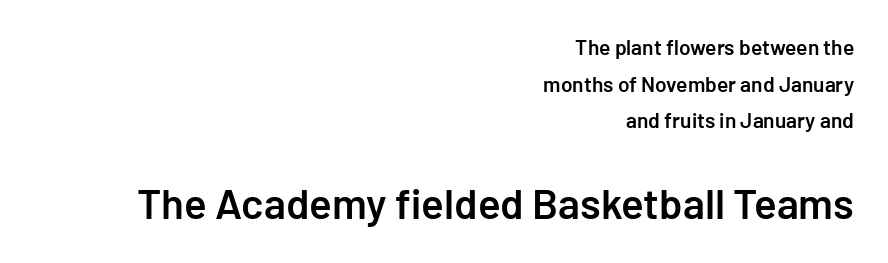
Q: Is the text bold? A: Semi-bold.
Q: Is the text italic (slanted)? A: No, it is upright.
Q: Is the typeface a serif or a sans-serif typeface? A: Sans-serif.
Q: Is the text underlined? A: No.
Q: How is the paragraph aligned? A: Right-aligned.
Q: Is the spacing between letters normal or unusually wide? A: Normal.
Q: Which block of text is set in a larger size, the first (top) or the second (bottom)? A: The second (bottom) one.
Q: Width (condensed, normal, or wide)? A: Normal.
Q: Stroke contrast? A: Low.
Q: x-height? A: Medium.
